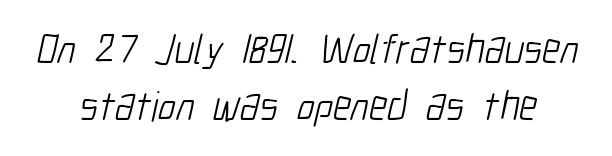
Q: Is the text bold? A: No.
Q: Is the typeface a serif or a sans-serif typeface? A: Sans-serif.
Q: Is the text underlined? A: No.
Q: Is the spacing between letters normal or unusually wide? A: Normal.
Q: Is the spacing between lines tight, normal or loose? A: Normal.
Q: Width (condensed, normal, or wide)? A: Condensed.
Q: Stroke contrast? A: Low.
Q: x-height? A: Medium.
Q: Monospaced? A: No.
